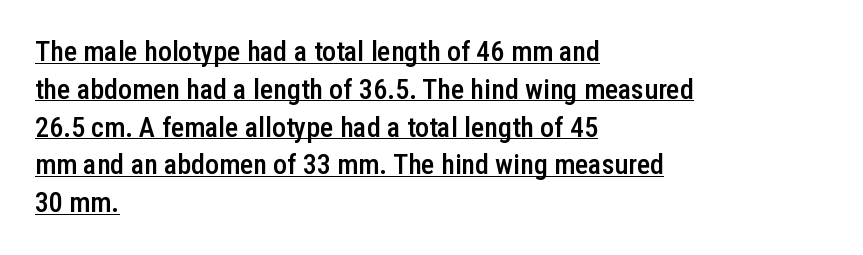
Check where the strokes stop: nothing finishes them off — pure sans. The specimen includes a rule beneath the text block's lines. The typesetting leans somewhat heavy: a semibold. Here the designer chose a conventional face with non-uniform glyph widths. Posture: vertical. In CSS terms this would be text-align: left.
